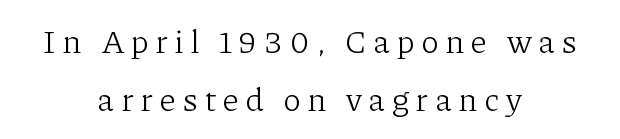
Q: Is the text bold? A: No.
Q: Is the text italic (slanted)? A: No, it is upright.
Q: Is the typeface a serif or a sans-serif typeface? A: Serif.
Q: Is the text underlined? A: No.
Q: How is the paragraph aligned? A: Centered.
Q: Is the spacing between letters normal or unusually wide? A: Unusually wide.
Q: Width (condensed, normal, or wide)? A: Normal.
Q: Stroke contrast? A: Low.
Q: x-height? A: Medium.
Q: Monospaced? A: No.
